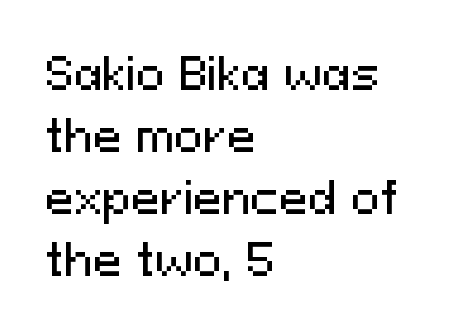
The typeface chosen for these lines omits serifs. This rendering leaves character spacing at its baseline value. One glance says typical: line gaps are just what's usual. Looks like regular typesetting: each glyph gets only the width it needs.
